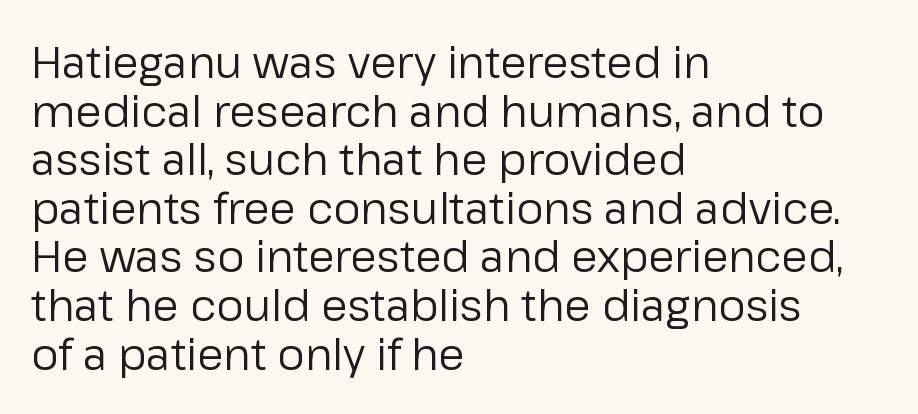
Q: Is the text bold? A: No.
Q: Is the text italic (slanted)? A: No, it is upright.
Q: Is the typeface a serif or a sans-serif typeface? A: Sans-serif.
Q: Is the text underlined? A: No.
Q: How is the paragraph aligned? A: Left-aligned.
Q: Is the spacing between letters normal or unusually wide? A: Normal.
Q: Is the spacing between lines tight, normal or loose? A: Tight.
Q: Width (condensed, normal, or wide)? A: Normal.
Q: Stroke contrast? A: Low.
Q: x-height? A: Medium.
Q: Monospaced? A: No.
